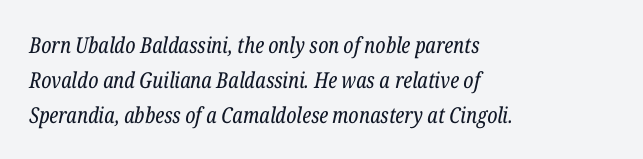
Does the leading feel generous? No, just average. The horizontal fit of the characters is conventional and even. Layout note: lines flush left. An italicized treatment has been applied to the whole sample. The weight tops out at a normal text grade.
